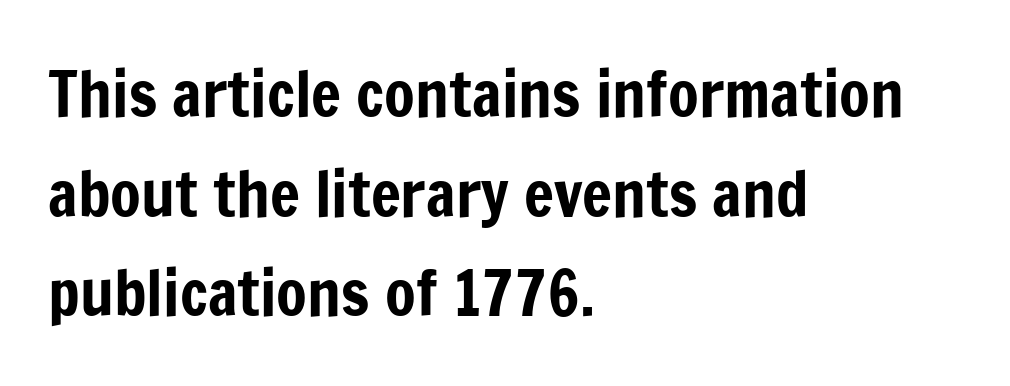
Q: Is the text italic (slanted)? A: No, it is upright.
Q: Is the typeface a serif or a sans-serif typeface? A: Sans-serif.
Q: Is the text underlined? A: No.
Q: How is the paragraph aligned? A: Left-aligned.
Q: Is the spacing between letters normal or unusually wide? A: Normal.
Q: Is the spacing between lines tight, normal or loose? A: Normal.
Q: Width (condensed, normal, or wide)? A: Condensed.
Q: Stroke contrast? A: Low.
Q: x-height? A: Medium.
Q: Monospaced? A: No.
